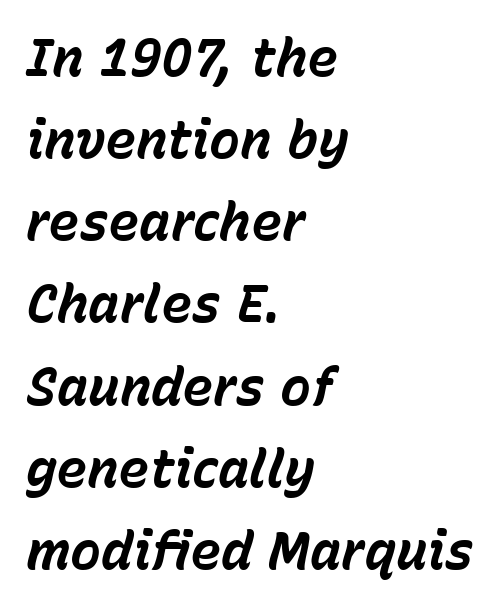
Q: Is the text bold? A: Yes.
Q: Is the text italic (slanted)? A: Yes, it leans right by about 15 degrees.
Q: Is the text underlined? A: No.
Q: How is the paragraph aligned? A: Left-aligned.
Q: Is the spacing between letters normal or unusually wide? A: Normal.
Q: Is the spacing between lines tight, normal or loose? A: Normal.
Q: Width (condensed, normal, or wide)? A: Normal.
Q: Stroke contrast? A: Low.
Q: x-height? A: Medium.
Q: Monospaced? A: No.
